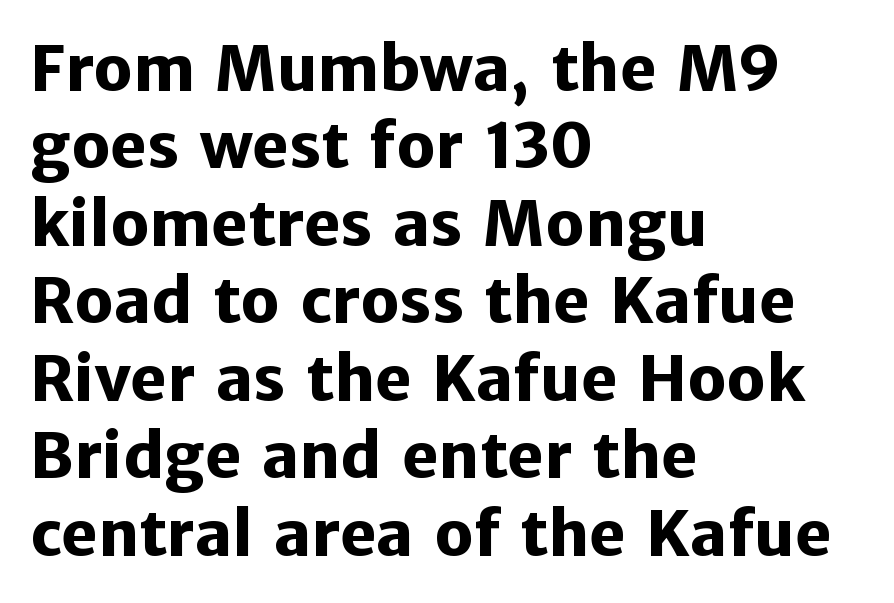
Notice how the passage keeps a crisp vertical edge on the left only. This sample uses plain, unmodified letter spacing. These lines are rendered in a variable-pitch font. Nope, no serifs anywhere on these letters.
